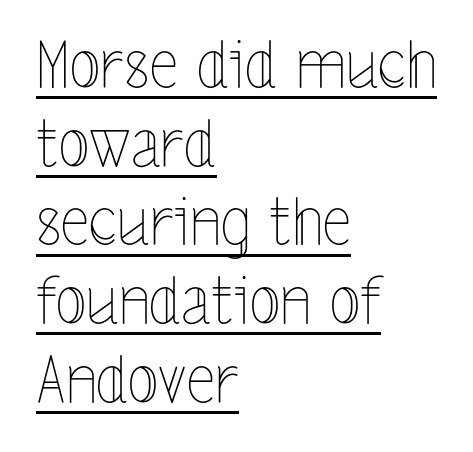
{"italic": "no", "bold": "no", "weight": "thin", "width": "condensed", "x_height": "medium", "monospaced": "no", "underline": "yes", "align": "left", "line_spacing_ratio": 1.23, "letter_spacing": "normal", "letter_spacing_em": 0.0, "glyph_px": 64}
